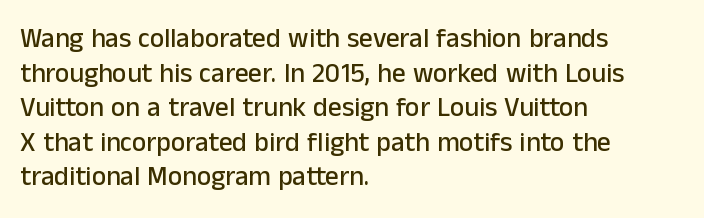
You could call the tracking neutral — neither tight nor loose. Interline gaps are of average width in this sample. The zone under the glyphs is completely vacant. A classic flush-left, rag-right setting is used for this passage. Style check: upright.
